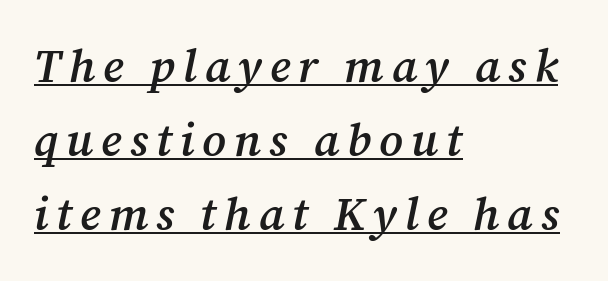
The image shows 46 px semibold serif type, italic (leaning right); set left-aligned, normal line spacing (1.61x), underlined; medium stroke contrast and a medium x-height.
